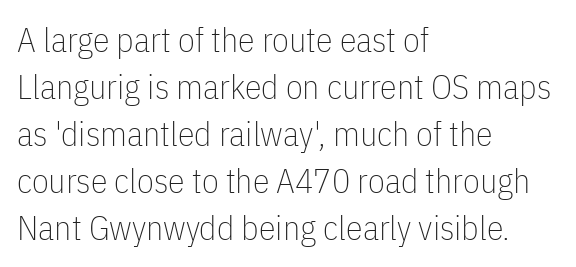
The image shows 34 px thin, condensed sans-serif type, upright; set left-aligned, normal line spacing (1.38x), normal letter spacing, not underlined; low stroke contrast and a medium x-height.
